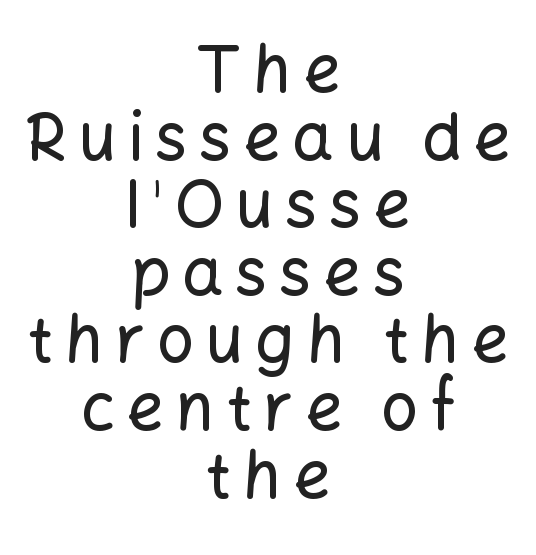
{"serif": "no", "italic": "no", "width": "normal", "stroke_contrast": "low", "x_height": "medium", "monospaced": "no", "underline": "no", "align": "center", "line_spacing": "tight", "line_spacing_ratio": 1.04, "glyph_px": 65}
